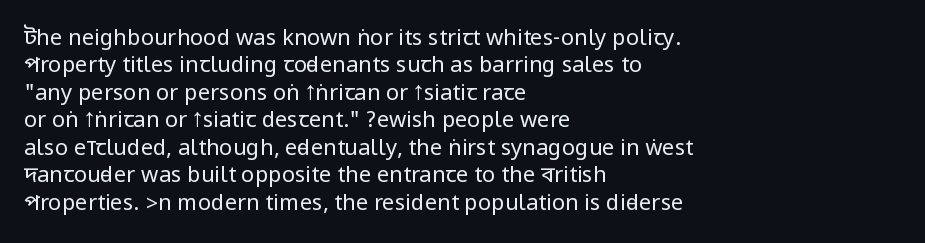
{"italic": "no", "bold": "no", "underline": "no", "align": "left", "line_spacing": "normal", "line_spacing_ratio": 1.25, "letter_spacing": "normal", "letter_spacing_em": 0.0, "glyph_px": 22}
